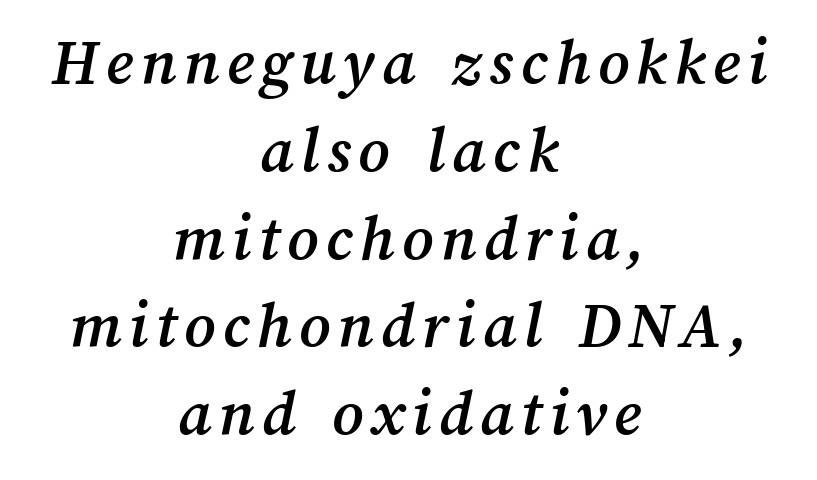
The image shows 67 px text type; set centered, normal line spacing (1.31x), not underlined; medium stroke contrast and a medium x-height.
